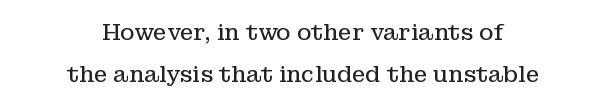
One glance says open: line gaps are wider than usual. The letters sit at their default tracking, neither squeezed nor spread. Teacher's note: observe the equal gaps on both sides — that is centered alignment. No word sits above an underline. Heft: none added — not bold. Vertical strokes here are truly vertical.
